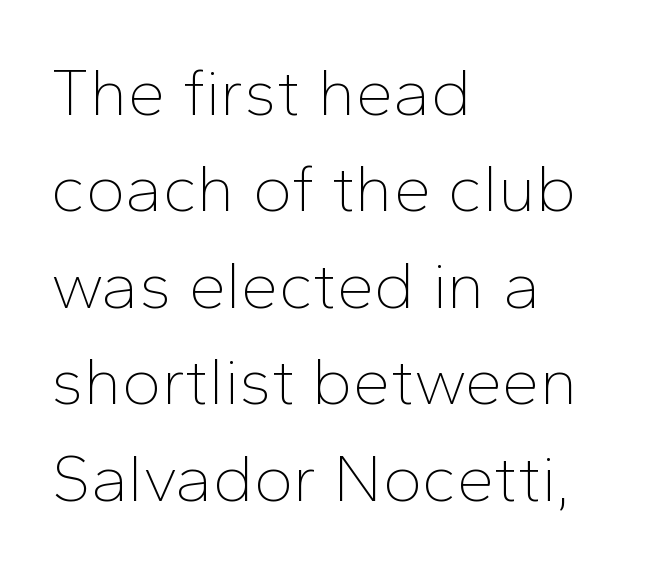
Q: Is the text bold? A: No.
Q: Is the text italic (slanted)? A: No, it is upright.
Q: Is the typeface a serif or a sans-serif typeface? A: Sans-serif.
Q: Is the text underlined? A: No.
Q: How is the paragraph aligned? A: Left-aligned.
Q: Is the spacing between letters normal or unusually wide? A: Normal.
Q: Is the spacing between lines tight, normal or loose? A: Normal.
Q: Width (condensed, normal, or wide)? A: Normal.
Q: Stroke contrast? A: Low.
Q: x-height? A: Medium.
Q: Monospaced? A: No.
